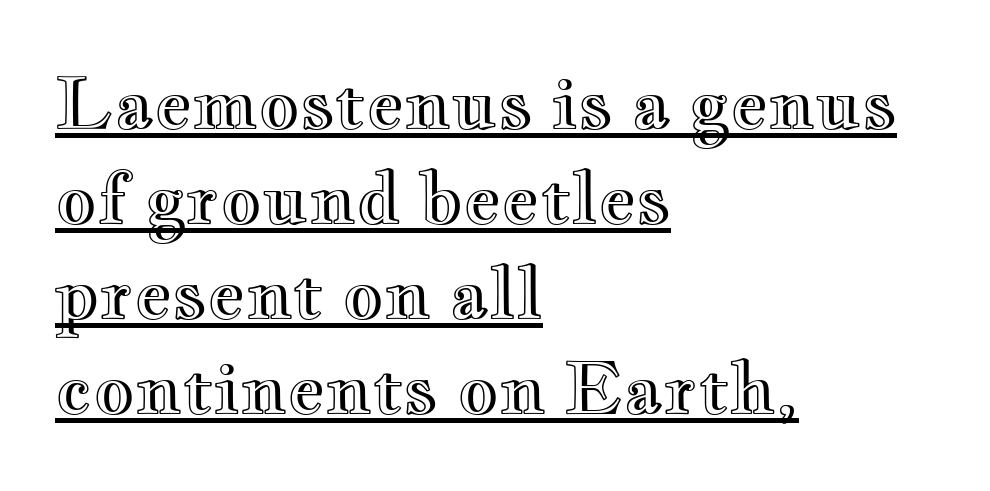
{"italic": "no", "width": "wide", "x_height": "small", "monospaced": "no", "underline": "yes", "align": "left", "line_spacing": "normal", "line_spacing_ratio": 1.34, "letter_spacing": "normal", "letter_spacing_em": 0.0, "glyph_px": 71}
